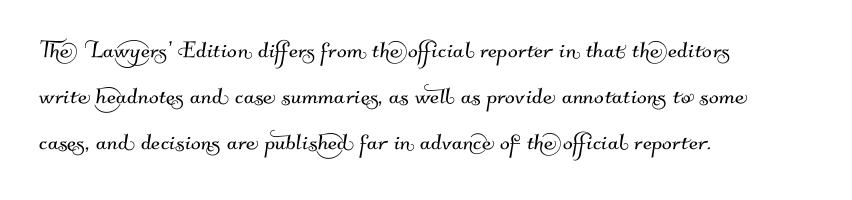
{"serif": "no", "width": "normal", "stroke_contrast": "medium", "x_height": "small", "monospaced": "no", "underline": "no", "align": "left", "line_spacing": "normal", "line_spacing_ratio": 1.58, "letter_spacing": "normal", "letter_spacing_em": 0.0, "glyph_px": 29}
